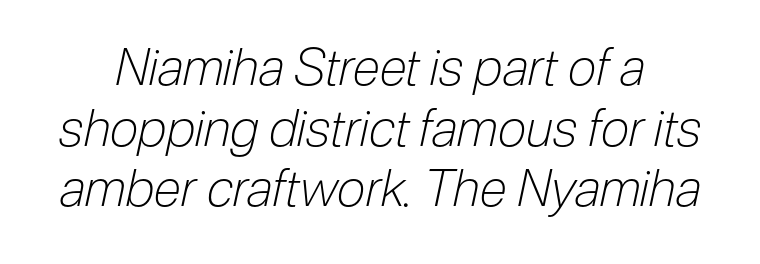
{"italic": "yes", "lean": "right", "slant_degrees": 12, "bold": "no", "weight": "light", "width": "condensed", "stroke_contrast": "low", "x_height": "medium", "monospaced": "no", "underline": "no", "line_spacing_ratio": 1.19, "letter_spacing": "normal", "letter_spacing_em": 0.0, "glyph_px": 51}
